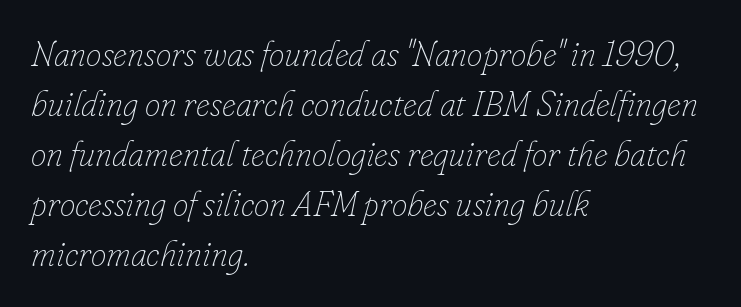
Quick note: interline space is typical. Ink coverage per letter is moderate at most. The rendering uses natural spacing where letterforms have individual widths. Nothing unusual about the tracking: characters are spaced as the font intends.
